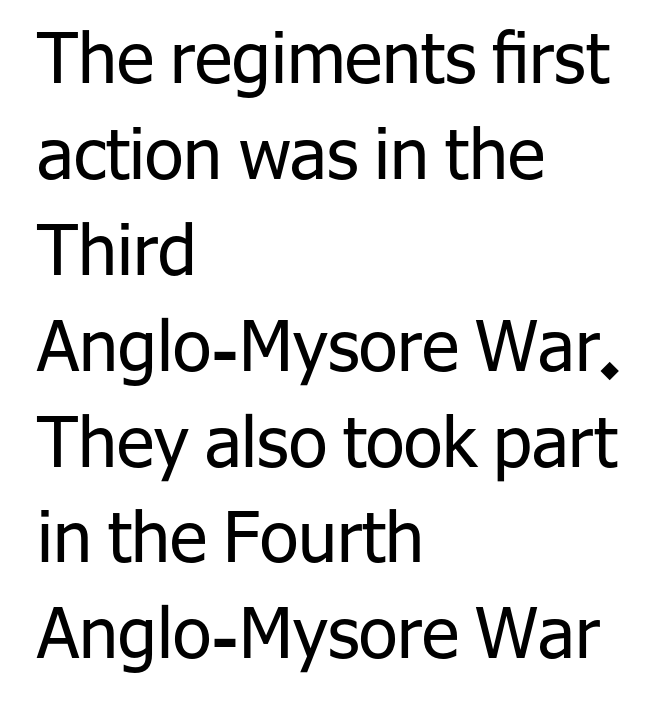
Q: Is the text bold? A: No.
Q: Is the text italic (slanted)? A: No, it is upright.
Q: Is the typeface a serif or a sans-serif typeface? A: Sans-serif.
Q: Is the text underlined? A: No.
Q: How is the paragraph aligned? A: Left-aligned.
Q: Is the spacing between letters normal or unusually wide? A: Normal.
Q: Is the spacing between lines tight, normal or loose? A: Normal.
Q: Width (condensed, normal, or wide)? A: Normal.
Q: Stroke contrast? A: Low.
Q: x-height? A: Medium.
Q: Monospaced? A: No.
